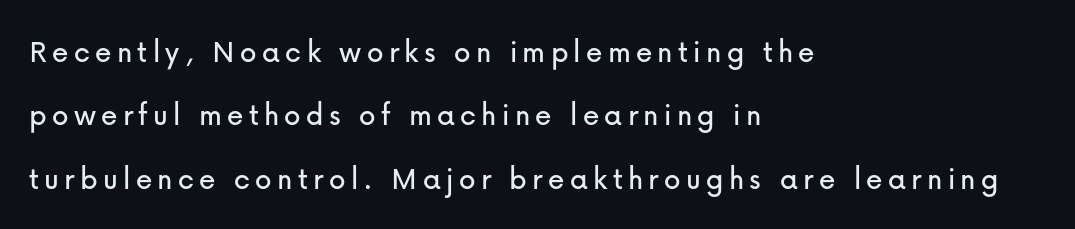
A bare baseline throughout the passage. The passage is arranged the way most books set body copy — flush left. Line spacing here is loose. A roman cut, with each character standing at attention.
